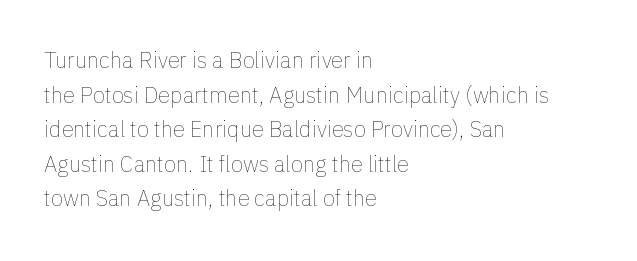
Which margin do the lines hug? The left one — the right edge is uneven. This is roman type, the default non-slanted kind. Summary of vertical rhythm: regular, with standard interline spacing. These glyphs show unthickened strokes, regular width or finer. The rendering keeps characters at their native spacing. The gap between lines stays unmarked.
